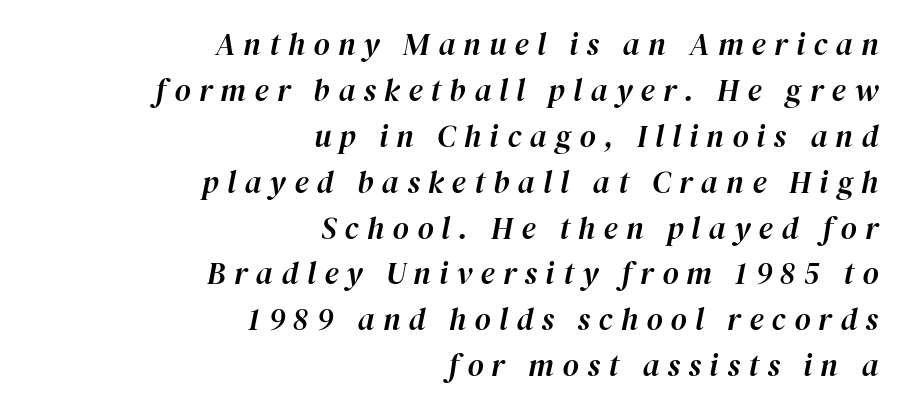
{"italic": "yes", "lean": "right", "slant_degrees": 12, "width": "normal", "stroke_contrast": "high", "x_height": "medium", "monospaced": "no", "underline": "no", "align": "right", "line_spacing": "normal", "line_spacing_ratio": 1.48, "letter_spacing": "wide", "letter_spacing_em": 0.27, "glyph_px": 31}
